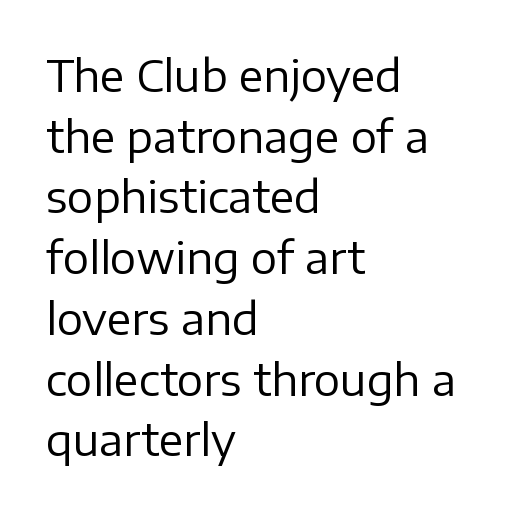
{"serif": "no", "italic": "no", "bold": "no", "weight": "regular", "width": "normal", "stroke_contrast": "low", "x_height": "medium", "monospaced": "no", "underline": "no", "align": "left", "line_spacing": "normal", "line_spacing_ratio": 1.38, "letter_spacing": "normal", "letter_spacing_em": 0.0, "glyph_px": 44}
